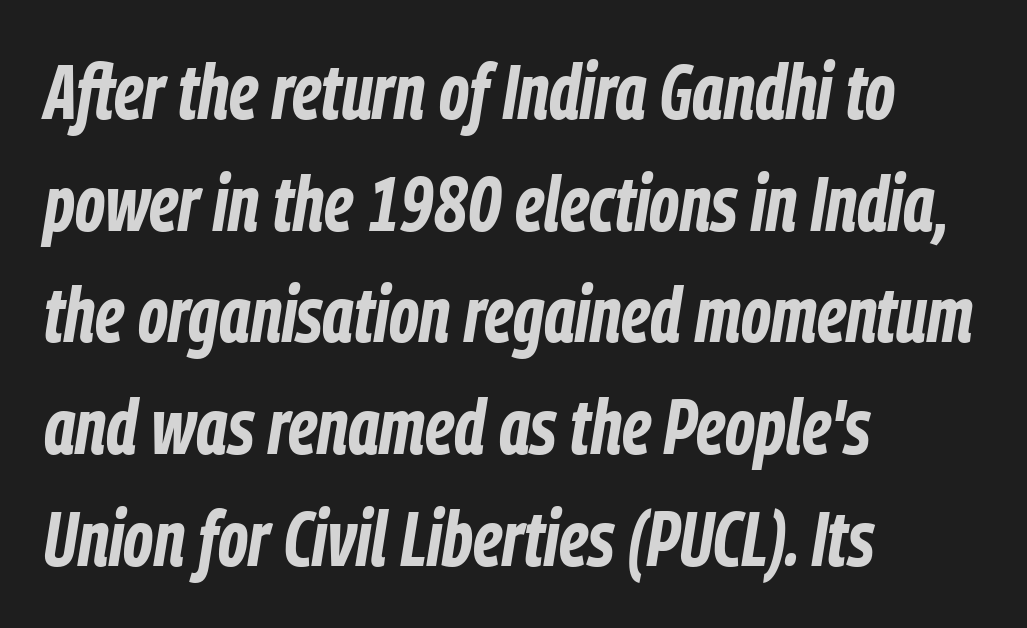
{"italic": "yes", "lean": "right", "slant_degrees": 9, "bold": "yes", "weight": "bold", "width": "condensed", "stroke_contrast": "low", "x_height": "medium", "monospaced": "no", "underline": "no", "align": "left", "line_spacing": "normal", "line_spacing_ratio": 1.45, "letter_spacing": "normal", "letter_spacing_em": 0.0, "glyph_px": 77}
